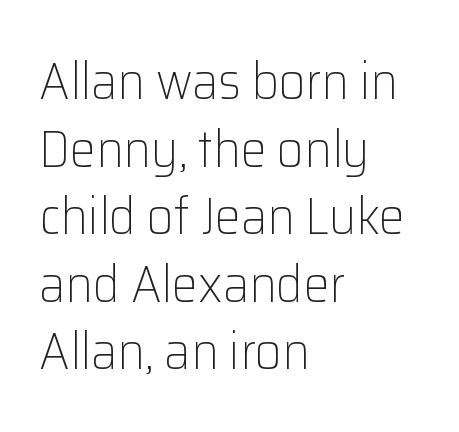
The image shows 52 px light sans-serif type, upright; set left-aligned, normal line spacing (1.3x), normal letter spacing, not underlined; low stroke contrast and a medium x-height.
